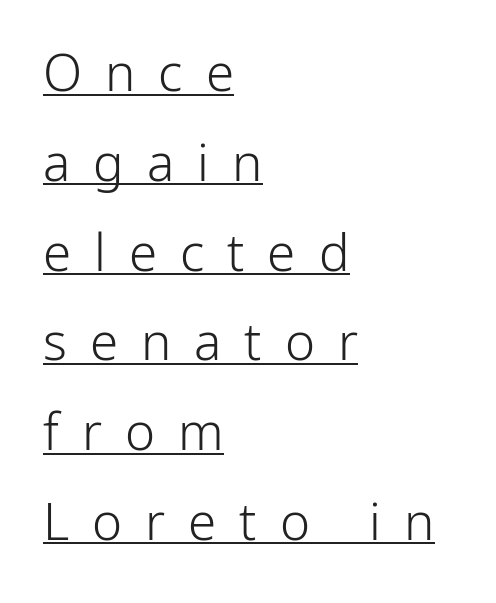
When letters stand straight like this, we call the style roman or upright. Ink coverage per letter is moderate at most. The characters display no serif detailing; their extremities are plain. The passage shown is typed in a proportional face where columns would drift. Look at the tracking — it's clearly loosened, letters drifting apart. A typographer would call this underscored text.
